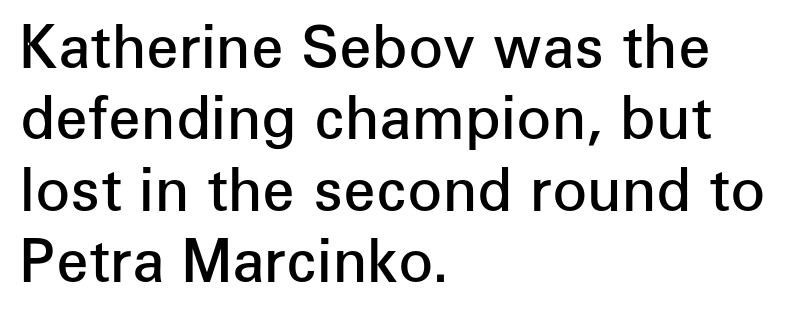
You can tell from the bare stems that sans-serif type was used. Typeset ragged right — the left edge is the straight one. In terms of weight, the rendering is demibold, just under bold. This is roman type, the default non-slanted kind.
